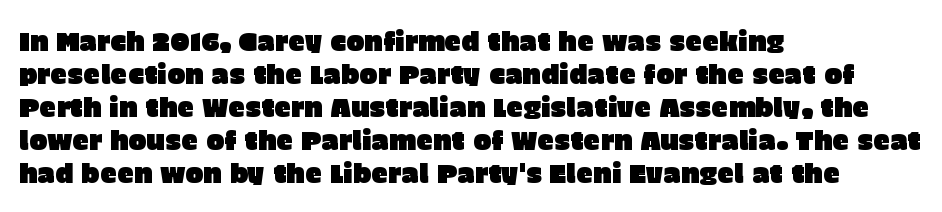
{"italic": "no", "underline": "no", "align": "left", "line_spacing_ratio": 1.22, "letter_spacing": "normal", "letter_spacing_em": 0.0, "glyph_px": 27}
